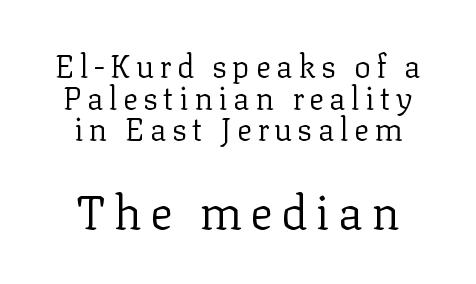
The passage shown begins with its smaller block and ends with its larger one. Counters stay open thanks to moderate or lighter strokes. The rag falls on both sides of this text block equally. Beneath every word, the page is bare. The typeface chosen for these lines features serifs. The typography opts for an upright posture over an oblique one.
